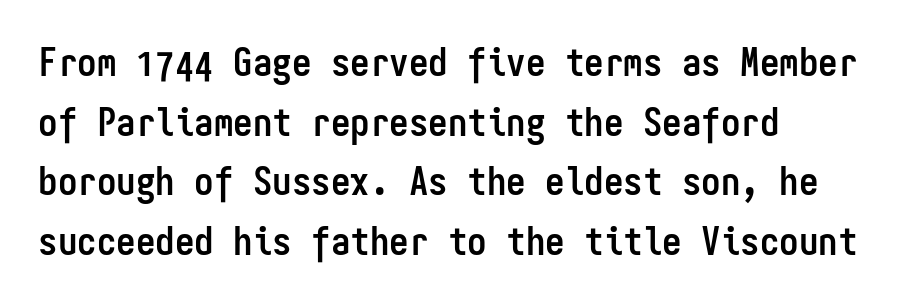
Q: Is the text bold? A: Yes.
Q: Is the text italic (slanted)? A: No, it is upright.
Q: Is the typeface a serif or a sans-serif typeface? A: Sans-serif.
Q: Is the text underlined? A: No.
Q: How is the paragraph aligned? A: Left-aligned.
Q: Is the spacing between letters normal or unusually wide? A: Normal.
Q: Is the spacing between lines tight, normal or loose? A: Normal.
Q: Width (condensed, normal, or wide)? A: Condensed.
Q: Stroke contrast? A: Low.
Q: x-height? A: Medium.
Q: Monospaced? A: Yes.
